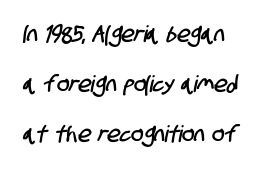
Line spacing here is loose. Letter spacing: default. Each row of text sits above clean, open space.
